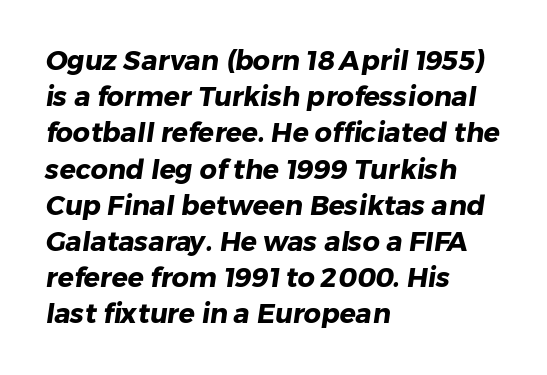
Compared with typical body copy, the letter spacing here is the same. Line beginnings align vertically; line endings do not. How would I describe the line gaps? Plain and ordinary. You'd pick this weight for a headline — it's a proper bold. The words here are not underlined.
